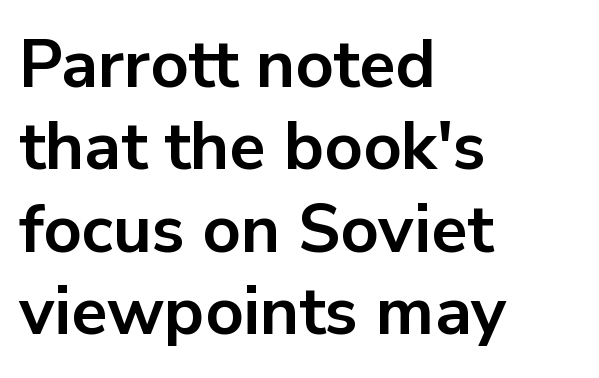
{"serif": "no", "italic": "no", "bold": "yes", "weight": "bold", "width": "normal", "stroke_contrast": "low", "x_height": "medium", "monospaced": "no", "underline": "no", "align": "left", "line_spacing_ratio": 1.23, "letter_spacing": "normal", "letter_spacing_em": 0.0, "glyph_px": 67}
